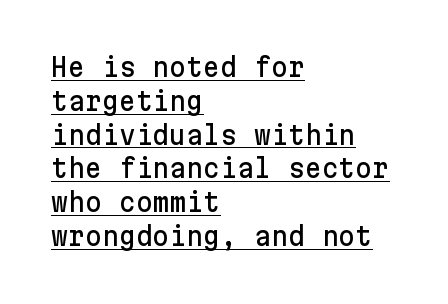
{"italic": "no", "underline": "yes", "align": "left", "line_spacing": "normal", "line_spacing_ratio": 1.3, "letter_spacing": "normal", "letter_spacing_em": 0.0, "glyph_px": 26}
